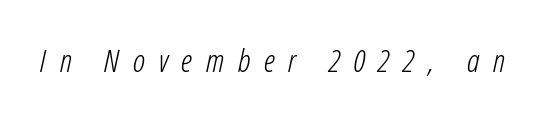
No letter is thick-stroked: the sample isn't bold. The baseline area is clear. Each letter keeps its own natural width here, so spacing adapts to shape. In terms of posture, this sample is oblique.
